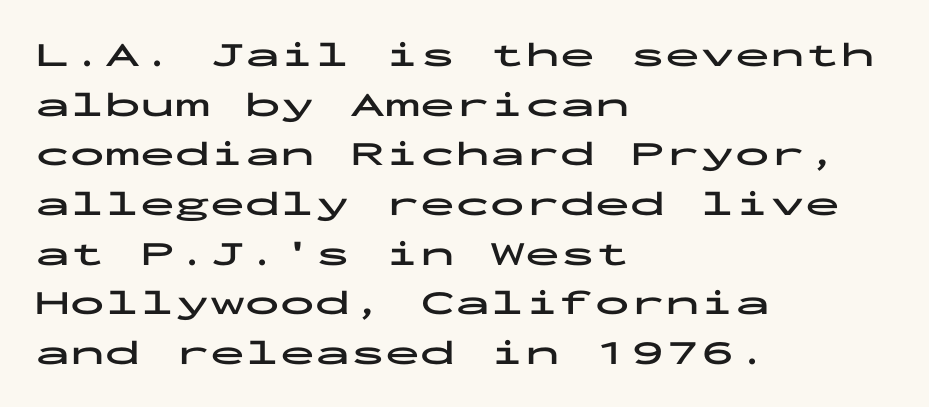
Heft: maximum for text — a bold. Each word holds together tightly as a unit, with standard inter-letter gaps. Caption: multi-line text, flush left, ragged right. No italicization has been applied; the sample stays upright. Each new line begins a customary step beneath the previous one. You could count columns in this text — the font is strictly monospaced.
